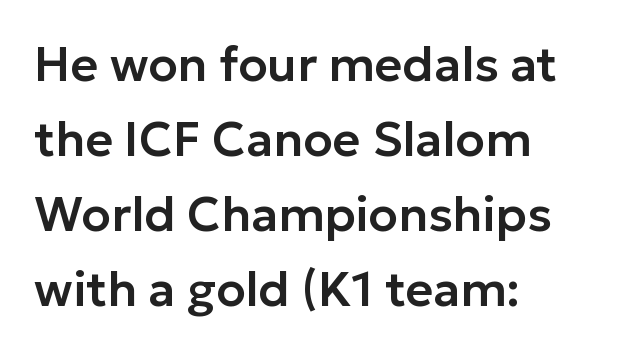
No italicization has been applied; the sample stays upright. This sample is left-justified, so line endings fall wherever the words run out. Leading matches the norm, producing a regular column. Tracking value appears to be zero — textbook default spacing.
